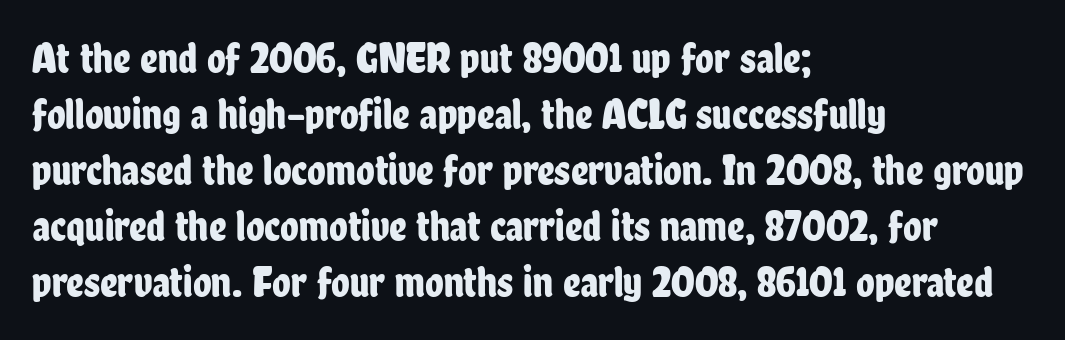
{"serif": "no", "italic": "no", "width": "condensed", "stroke_contrast": "low", "x_height": "medium", "monospaced": "no", "underline": "no", "align": "left", "line_spacing": "normal", "line_spacing_ratio": 1.3, "letter_spacing": "normal", "letter_spacing_em": 0.0, "glyph_px": 43}
